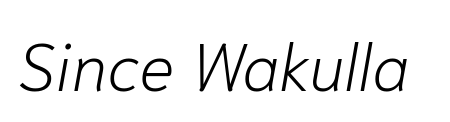
Q: Is the text bold? A: No.
Q: Is the text italic (slanted)? A: Yes, it leans right by about 10 degrees.
Q: Is the text underlined? A: No.
Q: Is the spacing between letters normal or unusually wide? A: Normal.
Q: Width (condensed, normal, or wide)? A: Normal.
Q: Stroke contrast? A: Low.
Q: x-height? A: Medium.
Q: Monospaced? A: No.
